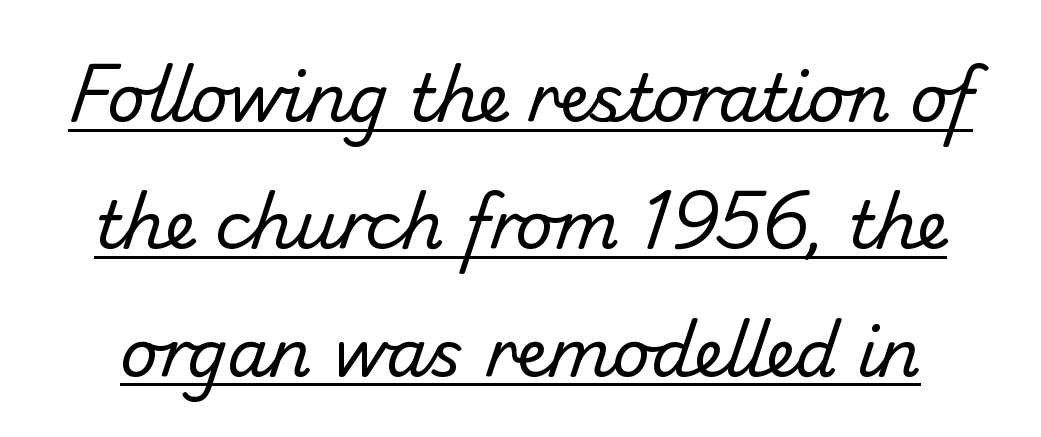
The image shows 66 px regular-weight sans-serif type; set loose line spacing (1.93x), normal letter spacing, underlined; low stroke contrast and a small x-height.
